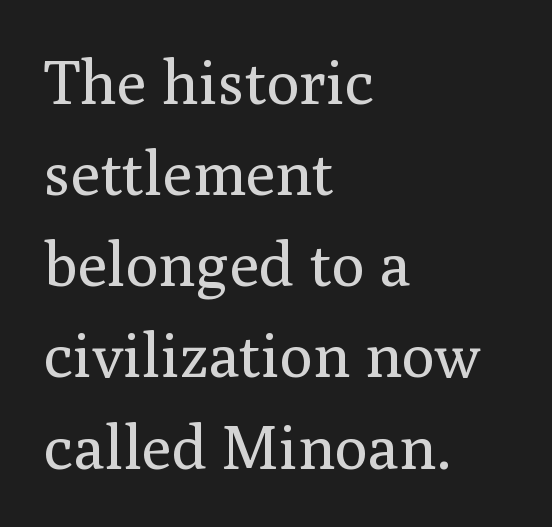
The image shows 62 px regular-weight serif type, upright; set left-aligned, normal line spacing (1.47x), normal letter spacing, not underlined; medium stroke contrast and a medium x-height.
